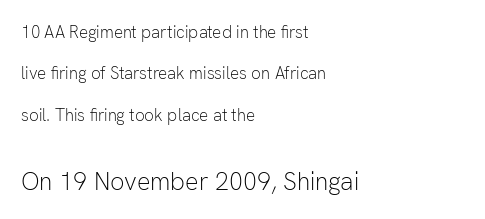
Q: Is the text bold? A: No.
Q: Is the text italic (slanted)? A: No, it is upright.
Q: Is the text underlined? A: No.
Q: How is the paragraph aligned? A: Left-aligned.
Q: Is the spacing between letters normal or unusually wide? A: Normal.
Q: Is the spacing between lines tight, normal or loose? A: Loose.
Q: Which block of text is set in a larger size, the first (top) or the second (bottom)? A: The second (bottom) one.
